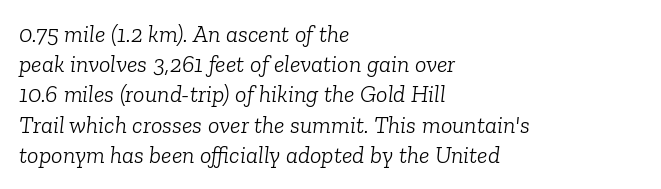
{"italic": "yes", "lean": "right", "slant_degrees": 6, "bold": "no", "underline": "no", "align": "left", "line_spacing": "normal", "line_spacing_ratio": 1.26, "letter_spacing": "normal", "letter_spacing_em": 0.0, "glyph_px": 24}
